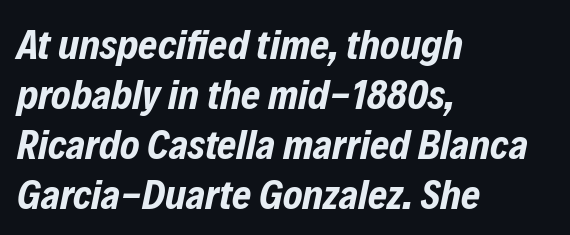
Teacher's note: observe the even left margin — that is flush-left alignment. The area under the type is left untouched. Tall strokes in this sample are angled rather than plumb. A typesetter would call this zero additional tracking.
